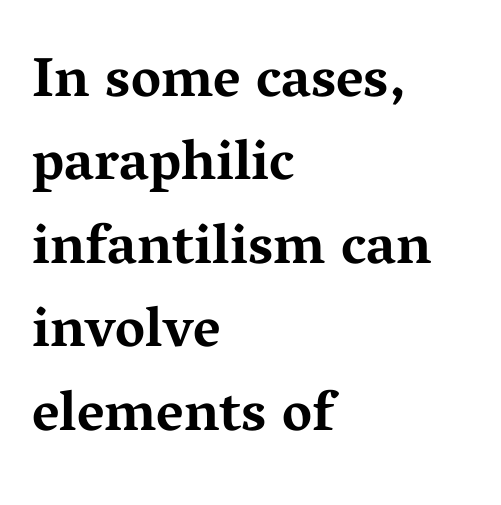
Q: Is the text bold? A: Yes.
Q: Is the text italic (slanted)? A: No, it is upright.
Q: Is the typeface a serif or a sans-serif typeface? A: Serif.
Q: Is the text underlined? A: No.
Q: How is the paragraph aligned? A: Left-aligned.
Q: Is the spacing between letters normal or unusually wide? A: Normal.
Q: Is the spacing between lines tight, normal or loose? A: Normal.
Q: Width (condensed, normal, or wide)? A: Wide.
Q: Stroke contrast? A: Medium.
Q: x-height? A: Medium.
Q: Monospaced? A: No.
